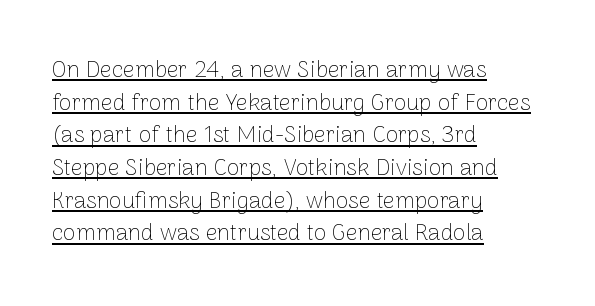
Q: Is the text bold? A: No.
Q: Is the text italic (slanted)? A: No, it is upright.
Q: Is the text underlined? A: Yes.
Q: How is the paragraph aligned? A: Left-aligned.
Q: Is the spacing between letters normal or unusually wide? A: Normal.
Q: Is the spacing between lines tight, normal or loose? A: Normal.
